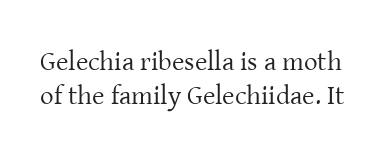
{"italic": "no", "bold": "no", "underline": "no", "line_spacing": "normal", "line_spacing_ratio": 1.27, "letter_spacing": "normal", "letter_spacing_em": 0.0, "glyph_px": 27}
